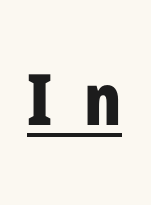
Q: Is the text bold? A: Yes.
Q: Is the text italic (slanted)? A: No, it is upright.
Q: Is the typeface a serif or a sans-serif typeface? A: Sans-serif.
Q: Is the text underlined? A: Yes.
Q: Is the spacing between letters normal or unusually wide? A: Unusually wide.
Q: Width (condensed, normal, or wide)? A: Condensed.
Q: Stroke contrast? A: Low.
Q: x-height? A: Medium.
Q: Monospaced? A: No.
